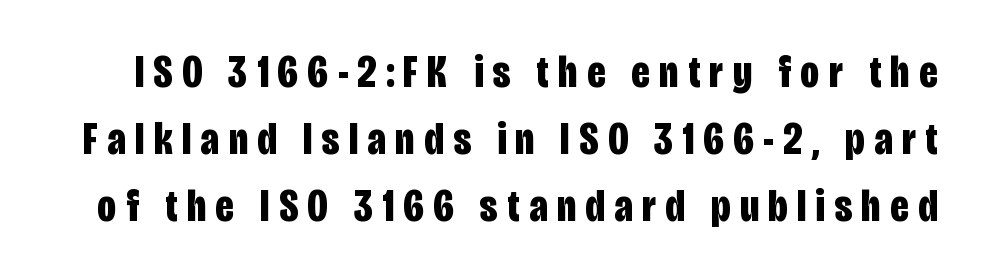
Q: Is the text bold? A: Yes.
Q: Is the text italic (slanted)? A: No, it is upright.
Q: Is the typeface a serif or a sans-serif typeface? A: Sans-serif.
Q: Is the text underlined? A: No.
Q: Is the spacing between letters normal or unusually wide? A: Unusually wide.
Q: Is the spacing between lines tight, normal or loose? A: Normal.
Q: Width (condensed, normal, or wide)? A: Condensed.
Q: Stroke contrast? A: Low.
Q: x-height? A: Large.
Q: Monospaced? A: No.
